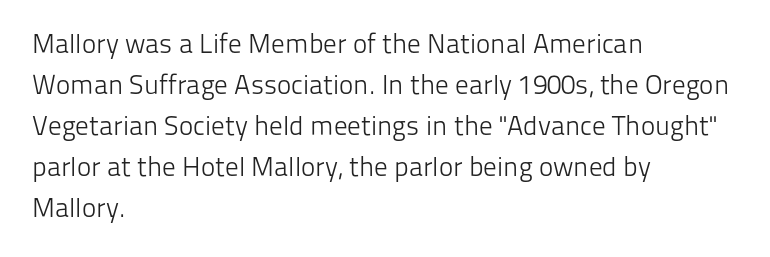
On a weight scale, this lands at 450 or below. The passage shown has conventional tracking throughout. A normal amount of white space separates one row of letters from the next. The rag falls on the right side of this text block.
